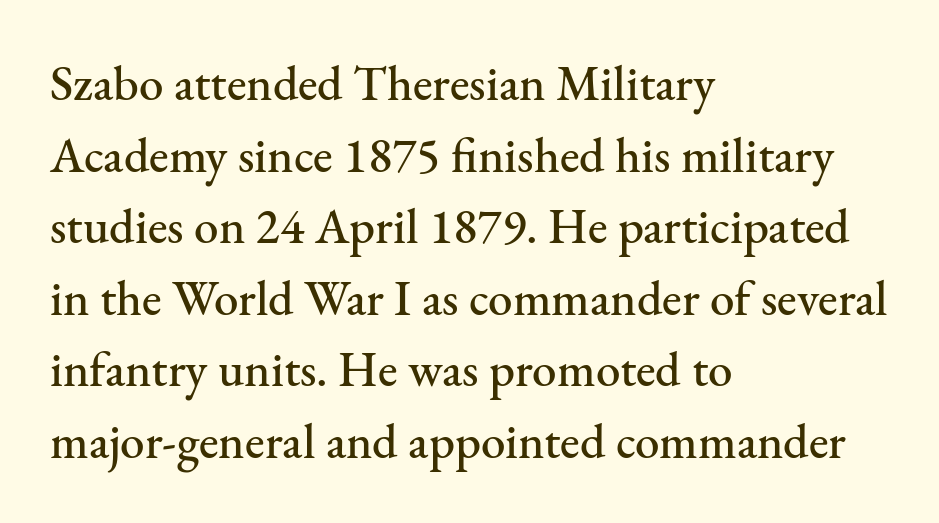
{"serif": "yes", "italic": "no", "width": "normal", "stroke_contrast": "medium", "x_height": "small", "monospaced": "no", "underline": "no", "align": "left", "line_spacing": "normal", "line_spacing_ratio": 1.46, "letter_spacing": "normal", "letter_spacing_em": 0.0, "glyph_px": 49}
